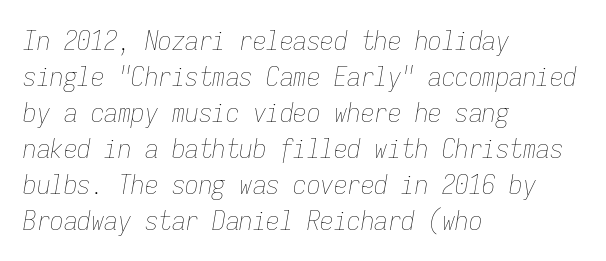
Line spacing here is normal. Default kerning and tracking; the words read as compact shapes. The characters are drawn with everyday or finer stroke widths. Anything drawn beneath the words? Only blank space.
